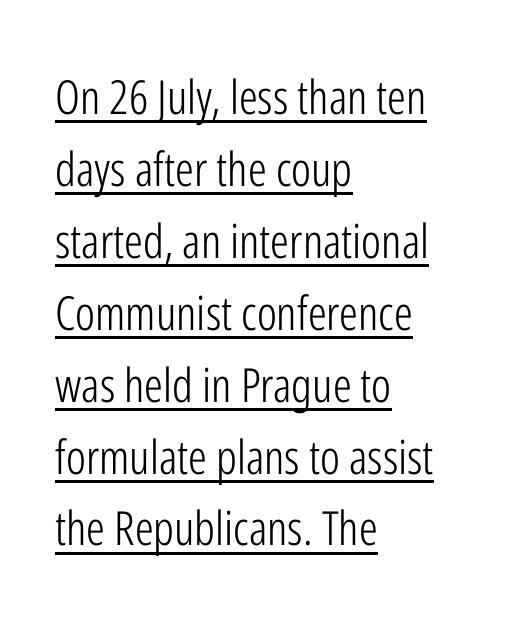
Q: Is the text bold? A: No.
Q: Is the text italic (slanted)? A: No, it is upright.
Q: Is the typeface a serif or a sans-serif typeface? A: Sans-serif.
Q: Is the text underlined? A: Yes.
Q: How is the paragraph aligned? A: Left-aligned.
Q: Is the spacing between letters normal or unusually wide? A: Normal.
Q: Is the spacing between lines tight, normal or loose? A: Normal.
Q: Width (condensed, normal, or wide)? A: Condensed.
Q: Stroke contrast? A: Low.
Q: x-height? A: Medium.
Q: Monospaced? A: No.
